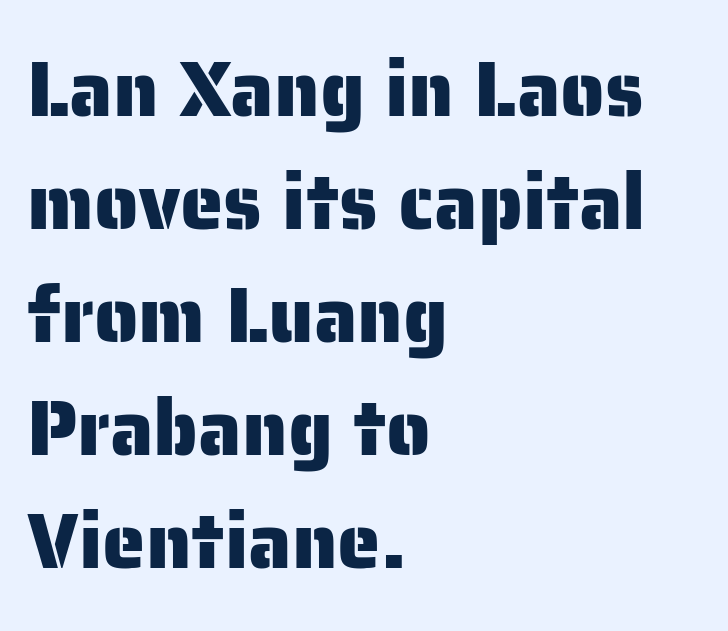
Q: Is the text italic (slanted)? A: No, it is upright.
Q: Is the typeface a serif or a sans-serif typeface? A: Sans-serif.
Q: Is the text underlined? A: No.
Q: How is the paragraph aligned? A: Left-aligned.
Q: Is the spacing between letters normal or unusually wide? A: Normal.
Q: Is the spacing between lines tight, normal or loose? A: Normal.
Q: Width (condensed, normal, or wide)? A: Normal.
Q: Stroke contrast? A: Low.
Q: x-height? A: Medium.
Q: Monospaced? A: No.
